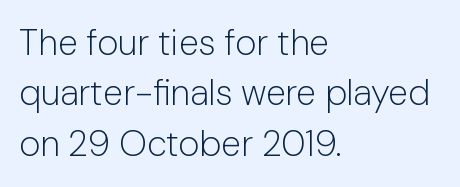
{"serif": "no", "italic": "no", "bold": "no", "weight": "light", "width": "normal", "stroke_contrast": "low", "x_height": "medium", "monospaced": "no", "underline": "no", "align": "left", "line_spacing": "normal", "line_spacing_ratio": 1.4, "letter_spacing": "normal", "letter_spacing_em": 0.0, "glyph_px": 36}
